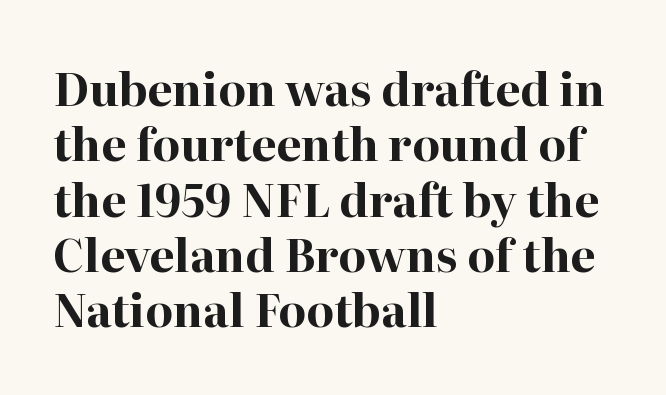
{"serif": "yes", "italic": "no", "bold": "yes", "weight": "bold", "width": "normal", "stroke_contrast": "high", "x_height": "medium", "monospaced": "no", "underline": "no", "align": "left", "line_spacing_ratio": 1.23, "letter_spacing": "normal", "letter_spacing_em": 0.0, "glyph_px": 45}
